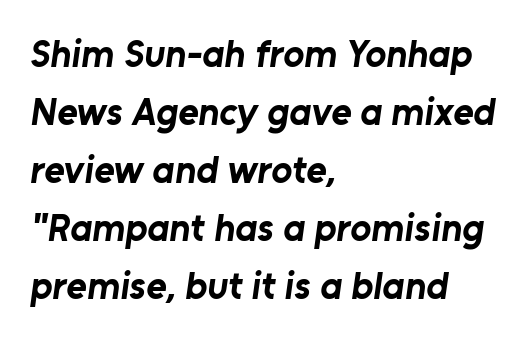
{"serif": "no", "bold": "yes", "weight": "bold", "width": "normal", "stroke_contrast": "low", "x_height": "medium", "monospaced": "no", "underline": "no", "align": "left", "line_spacing": "normal", "line_spacing_ratio": 1.49, "letter_spacing": "normal", "letter_spacing_em": 0.0, "glyph_px": 39}
